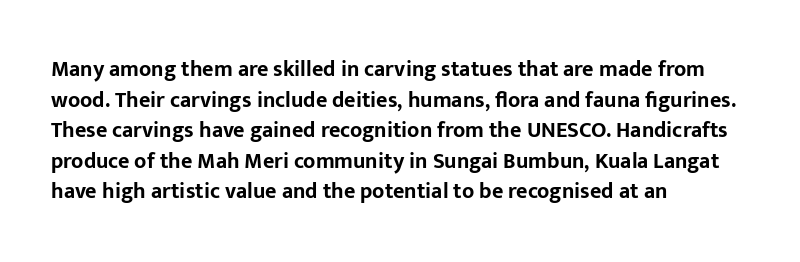
Q: Is the text bold? A: Yes.
Q: Is the text italic (slanted)? A: No, it is upright.
Q: Is the text underlined? A: No.
Q: How is the paragraph aligned? A: Left-aligned.
Q: Is the spacing between letters normal or unusually wide? A: Normal.
Q: Is the spacing between lines tight, normal or loose? A: Normal.
